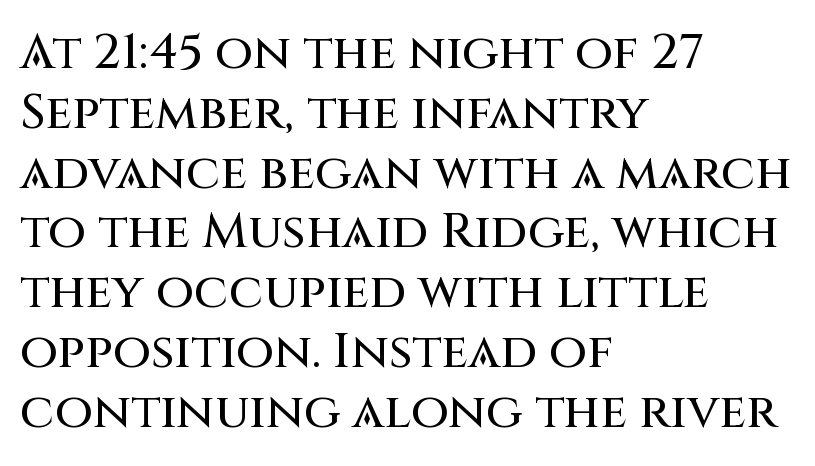
{"serif": "no", "italic": "no", "width": "normal", "stroke_contrast": "medium", "x_height": "large", "monospaced": "no", "underline": "no", "align": "left", "line_spacing_ratio": 1.22, "letter_spacing": "normal", "letter_spacing_em": 0.0, "glyph_px": 49}
